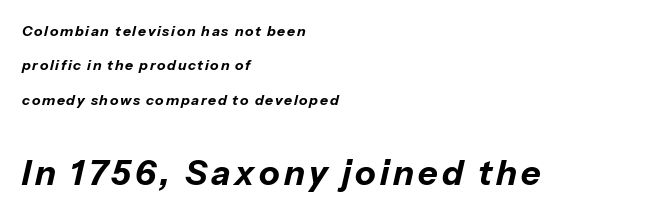
The glyphs look as if they've been sheared to an angle. Proportional: the letters do not fall into vertical columns. Underlining? Definitely not there. Weight: bold. A classic flush-left, rag-right setting is used for this passage.
